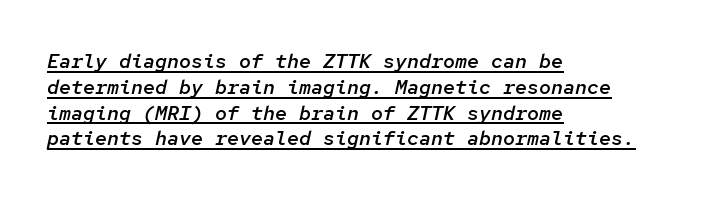
The passage shown is semibold, sitting just below true bold. The vertical gap from one line to the next is medium. Designer's note — italics engaged. One-word summary of the alignment: left. You can see a thin bar hugging the bottom of the glyphs.
